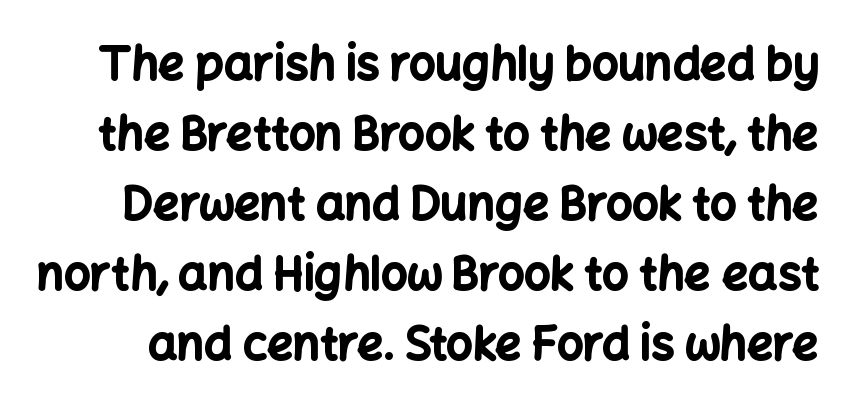
Q: Is the text bold? A: Yes.
Q: Is the text italic (slanted)? A: No, it is upright.
Q: Is the typeface a serif or a sans-serif typeface? A: Sans-serif.
Q: Is the text underlined? A: No.
Q: Is the spacing between letters normal or unusually wide? A: Normal.
Q: Is the spacing between lines tight, normal or loose? A: Normal.
Q: Width (condensed, normal, or wide)? A: Normal.
Q: Stroke contrast? A: Low.
Q: x-height? A: Medium.
Q: Monospaced? A: No.
